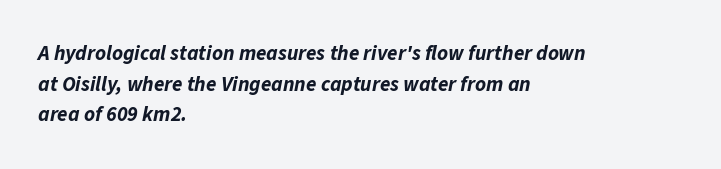
Q: Is the text bold? A: Yes.
Q: Is the text italic (slanted)? A: Yes, it leans right by about 11 degrees.
Q: Is the text underlined? A: No.
Q: How is the paragraph aligned? A: Left-aligned.
Q: Is the spacing between letters normal or unusually wide? A: Normal.
Q: Is the spacing between lines tight, normal or loose? A: Normal.
